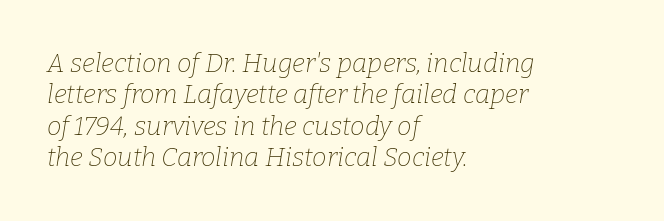
In terms of letterspacing, this is plain default setting. The letterforms sit at book weight or below. Slant detected: the letters are inclined. Where is the straight margin? On the left.
